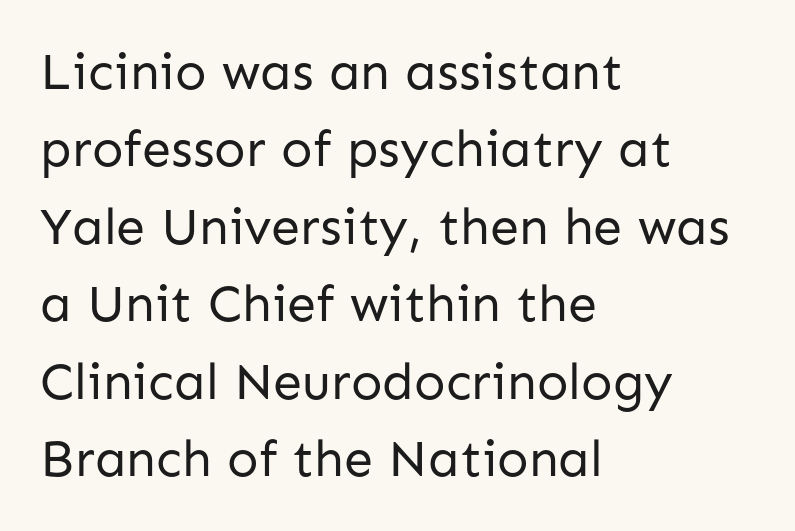
Q: Is the text bold? A: No.
Q: Is the text italic (slanted)? A: No, it is upright.
Q: Is the typeface a serif or a sans-serif typeface? A: Sans-serif.
Q: Is the text underlined? A: No.
Q: How is the paragraph aligned? A: Left-aligned.
Q: Is the spacing between letters normal or unusually wide? A: Normal.
Q: Is the spacing between lines tight, normal or loose? A: Normal.
Q: Width (condensed, normal, or wide)? A: Normal.
Q: Stroke contrast? A: Low.
Q: x-height? A: Medium.
Q: Monospaced? A: No.
